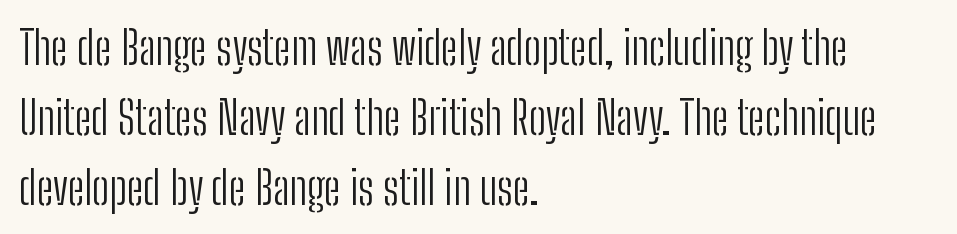
{"serif": "no", "italic": "no", "bold": "no", "weight": "light", "width": "condensed", "stroke_contrast": "low", "x_height": "medium", "monospaced": "no", "underline": "no", "align": "left", "line_spacing": "normal", "line_spacing_ratio": 1.52, "letter_spacing": "normal", "letter_spacing_em": 0.0, "glyph_px": 46}
